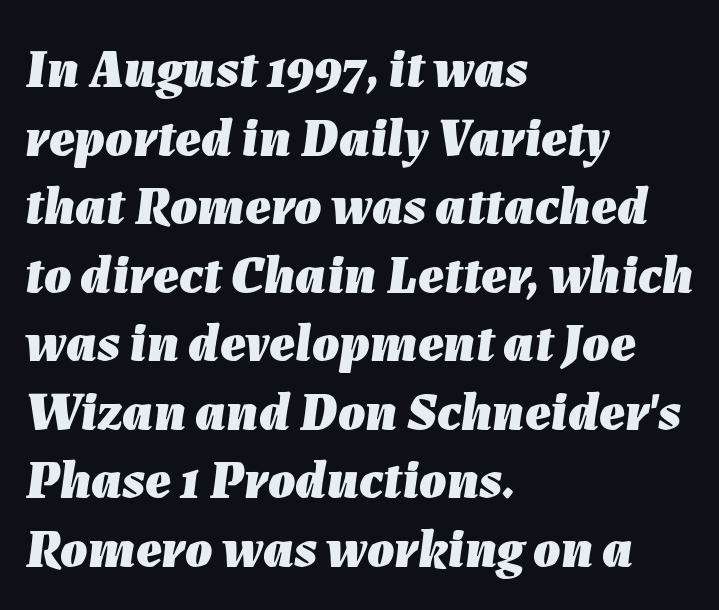
Q: Is the text bold? A: Yes.
Q: Is the text italic (slanted)? A: Yes, it leans right by about 7 degrees.
Q: Is the text underlined? A: No.
Q: How is the paragraph aligned? A: Left-aligned.
Q: Is the spacing between letters normal or unusually wide? A: Normal.
Q: Is the spacing between lines tight, normal or loose? A: Normal.
Q: Width (condensed, normal, or wide)? A: Normal.
Q: Stroke contrast? A: Low.
Q: x-height? A: Medium.
Q: Monospaced? A: No.
